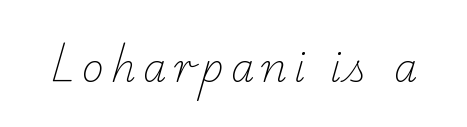
The image shows 38 px light serif type; set not underlined; low stroke contrast and a small x-height.
